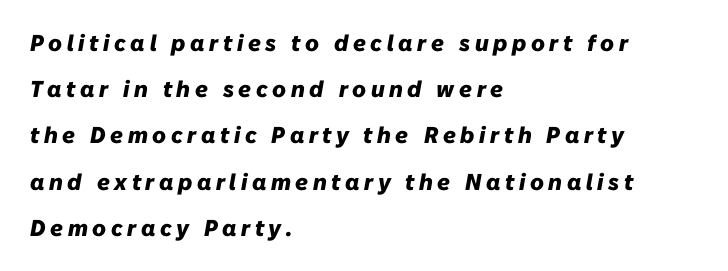
Q: Is the text bold? A: Yes.
Q: Is the text italic (slanted)? A: Yes, it leans right by about 10 degrees.
Q: Is the text underlined? A: No.
Q: How is the paragraph aligned? A: Left-aligned.
Q: Is the spacing between letters normal or unusually wide? A: Unusually wide.
Q: Is the spacing between lines tight, normal or loose? A: Loose.
